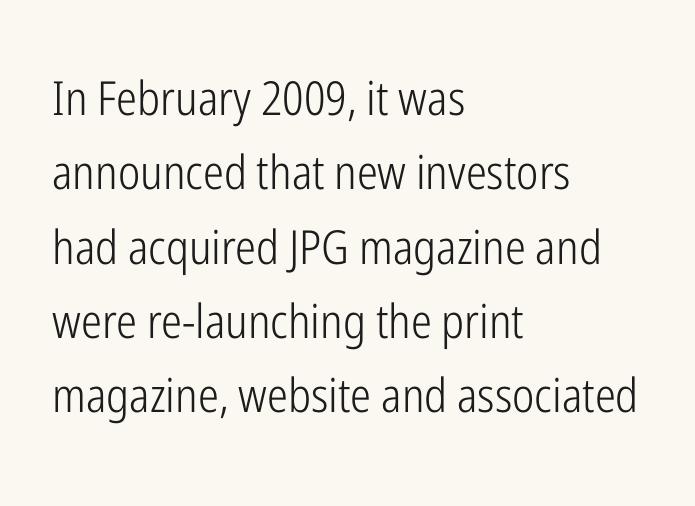
{"serif": "no", "italic": "no", "bold": "no", "weight": "light", "width": "condensed", "stroke_contrast": "low", "x_height": "medium", "monospaced": "no", "underline": "no", "align": "left", "line_spacing": "normal", "line_spacing_ratio": 1.58, "letter_spacing": "normal", "letter_spacing_em": 0.0, "glyph_px": 47}
